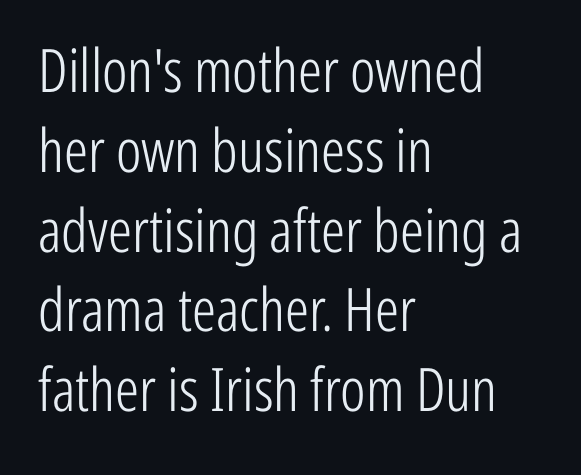
The image shows 60 px light, condensed sans-serif type, upright; set left-aligned, normal line spacing (1.33x), normal letter spacing, not underlined; low stroke contrast and a medium x-height.
